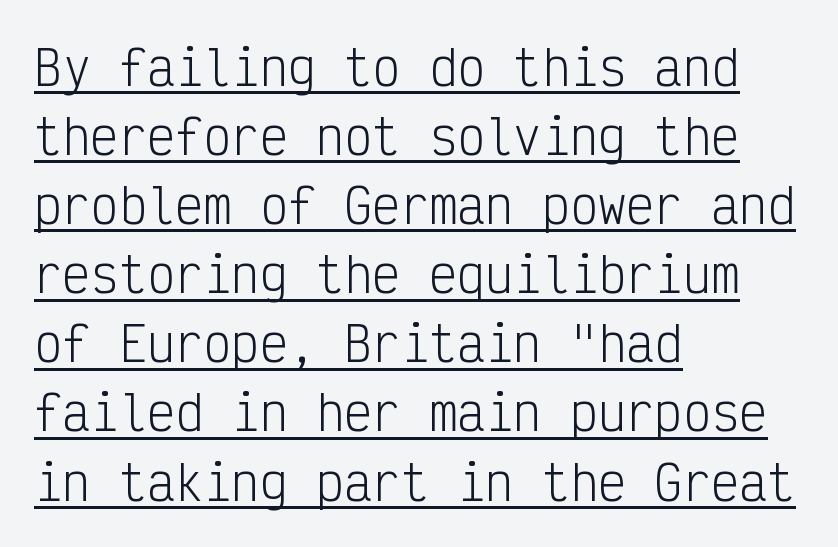
Compared with a centered layout, this one pins lines to the left instead. The letterforms sit shoulder to shoulder at normal distance. The string is rendered with underlining switched on. How would I describe the line gaps? Plain and ordinary. No feet cap the strokes, marking this as sans-serif type.
